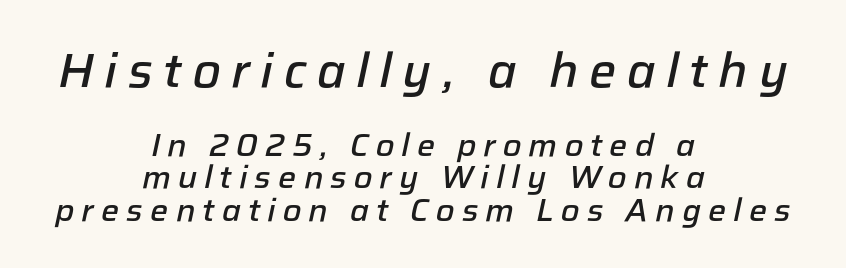
{"italic": "yes", "lean": "right", "slant_degrees": 12, "bold": "semi", "weight": "semibold", "width": "normal", "stroke_contrast": "low", "x_height": "medium", "monospaced": "no", "underline": "no", "align": "center", "line_spacing": "tight", "line_spacing_ratio": 1.01, "letter_spacing": "wide", "letter_spacing_em": 0.22, "larger_block": "first", "size_ratio": 1.5, "glyph_px": 48}
